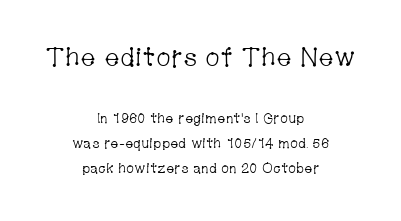
Q: Is the text bold? A: No.
Q: Is the text italic (slanted)? A: No, it is upright.
Q: Is the text underlined? A: No.
Q: How is the paragraph aligned? A: Centered.
Q: Is the spacing between letters normal or unusually wide? A: Normal.
Q: Which block of text is set in a larger size, the first (top) or the second (bottom)? A: The first (top) one.
